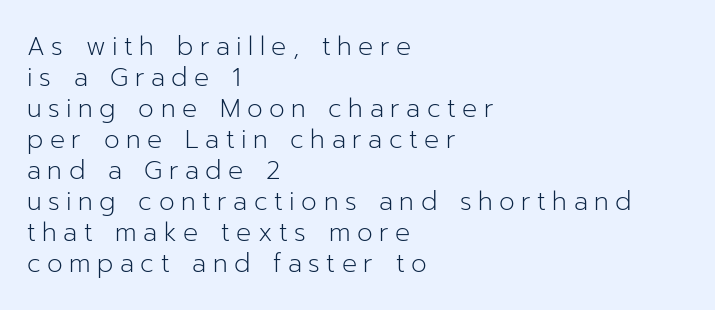
{"italic": "no", "bold": "no", "underline": "no", "align": "left", "line_spacing_ratio": 1.24, "letter_spacing": "wide", "letter_spacing_em": 0.26, "glyph_px": 25}
